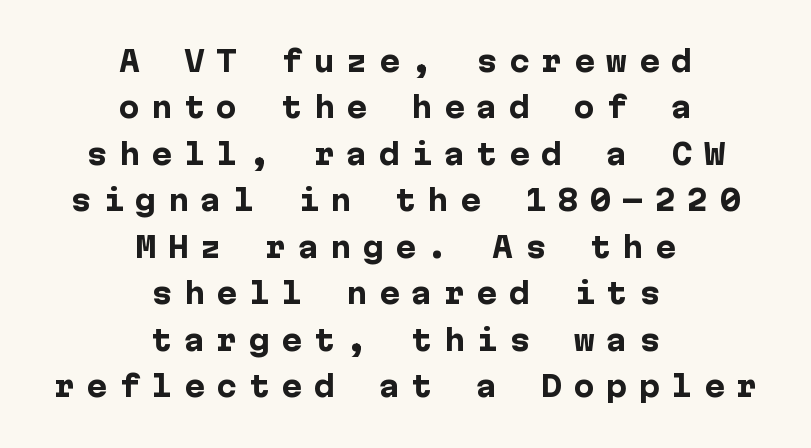
The image shows 28 px heavy sans-serif type, upright; set centered, normal line spacing (1.66x), unusually wide letter spacing (+0.41 em), not underlined; low stroke contrast and a medium x-height.
